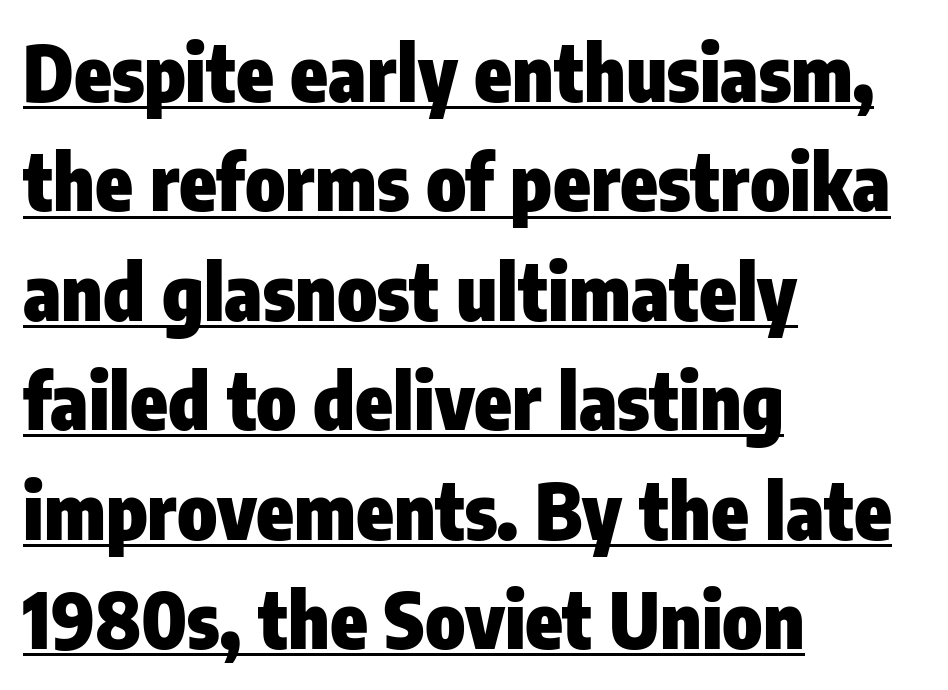
{"serif": "no", "italic": "no", "bold": "yes", "weight": "heavy", "width": "condensed", "stroke_contrast": "low", "x_height": "medium", "monospaced": "no", "underline": "yes", "align": "left", "line_spacing": "normal", "line_spacing_ratio": 1.44, "letter_spacing": "normal", "letter_spacing_em": 0.0, "glyph_px": 76}
